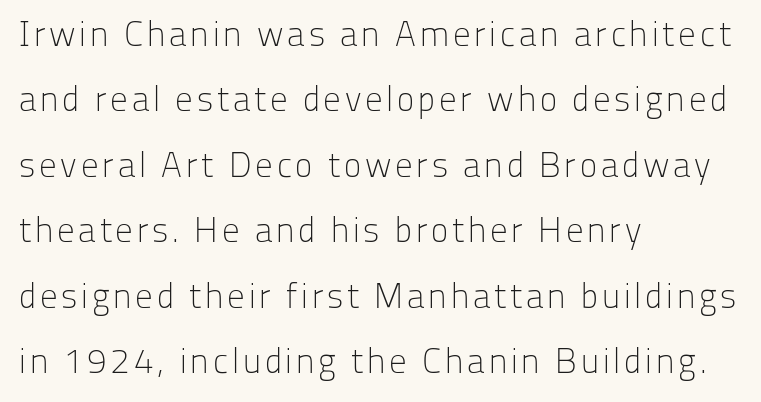
{"serif": "no", "italic": "no", "bold": "no", "weight": "light", "width": "normal", "stroke_contrast": "low", "x_height": "medium", "monospaced": "no", "underline": "no", "align": "left", "line_spacing_ratio": 1.87, "glyph_px": 35}
